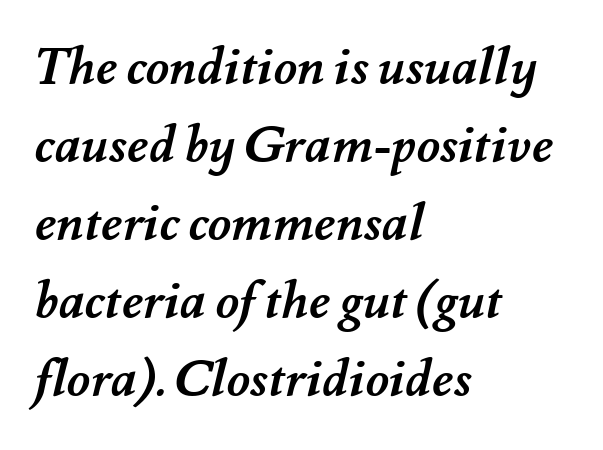
Q: Is the text bold? A: Yes.
Q: Is the text underlined? A: No.
Q: How is the paragraph aligned? A: Left-aligned.
Q: Is the spacing between letters normal or unusually wide? A: Normal.
Q: Is the spacing between lines tight, normal or loose? A: Normal.
Q: Width (condensed, normal, or wide)? A: Normal.
Q: Stroke contrast? A: Medium.
Q: x-height? A: Small.
Q: Monospaced? A: No.
